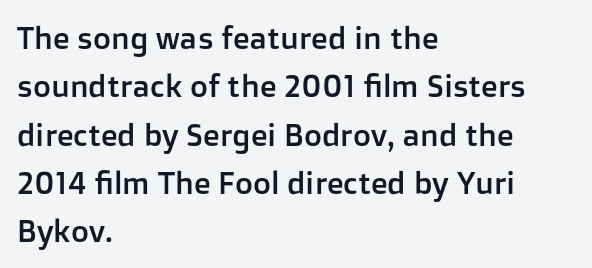
Q: Is the text italic (slanted)? A: No, it is upright.
Q: Is the typeface a serif or a sans-serif typeface? A: Sans-serif.
Q: Is the text underlined? A: No.
Q: How is the paragraph aligned? A: Left-aligned.
Q: Is the spacing between letters normal or unusually wide? A: Normal.
Q: Is the spacing between lines tight, normal or loose? A: Normal.
Q: Width (condensed, normal, or wide)? A: Normal.
Q: Stroke contrast? A: Low.
Q: x-height? A: Medium.
Q: Monospaced? A: No.
